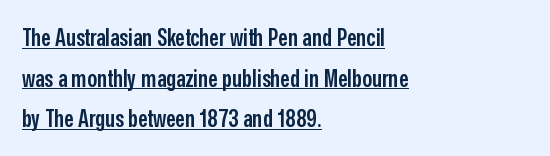
{"italic": "no", "bold": "semi", "underline": "yes", "align": "left", "line_spacing": "normal", "line_spacing_ratio": 1.69, "letter_spacing": "normal", "letter_spacing_em": 0.0, "glyph_px": 24}
